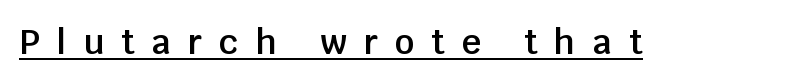
The image shows 34 px semibold sans-serif type, upright; set unusually wide letter spacing (+0.5 em), underlined; low stroke contrast and a large x-height.
